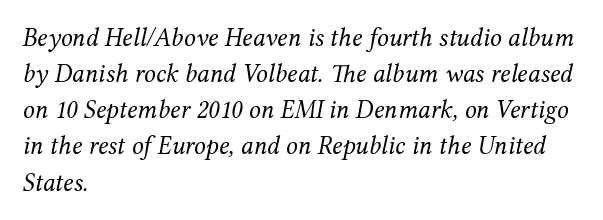
{"italic": "yes", "lean": "right", "slant_degrees": 12, "bold": "no", "underline": "no", "align": "left", "line_spacing": "normal", "line_spacing_ratio": 1.39, "letter_spacing": "normal", "letter_spacing_em": 0.0, "glyph_px": 26}
